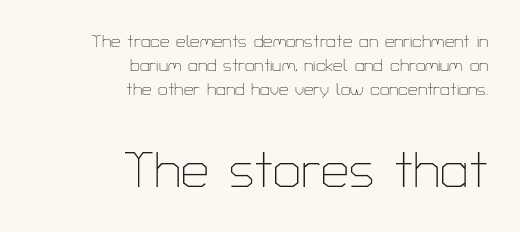
{"serif": "no", "italic": "no", "bold": "no", "weight": "thin", "width": "normal", "stroke_contrast": "low", "x_height": "medium", "monospaced": "no", "underline": "no", "align": "right", "line_spacing": "normal", "line_spacing_ratio": 1.41, "letter_spacing": "normal", "letter_spacing_em": 0.0, "larger_block": "second", "size_ratio": 2.94, "glyph_px": 50}
